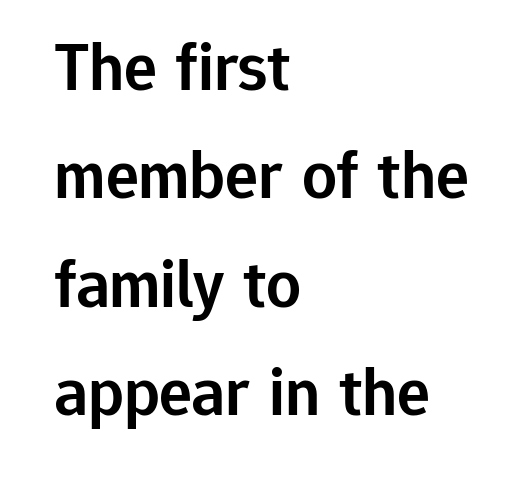
{"serif": "no", "italic": "no", "bold": "semi", "weight": "semibold", "width": "normal", "stroke_contrast": "low", "x_height": "medium", "monospaced": "no", "underline": "no", "align": "left", "line_spacing": "normal", "line_spacing_ratio": 1.57, "letter_spacing": "normal", "letter_spacing_em": 0.0, "glyph_px": 69}
